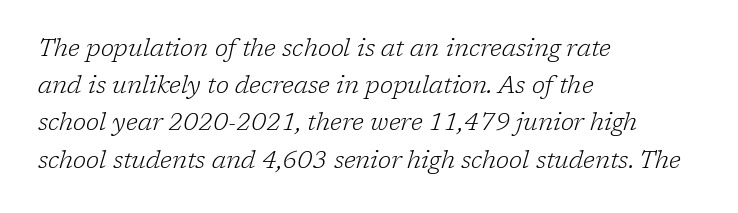
Q: Is the text bold? A: No.
Q: Is the text italic (slanted)? A: Yes, it leans right by about 17 degrees.
Q: Is the text underlined? A: No.
Q: How is the paragraph aligned? A: Left-aligned.
Q: Is the spacing between letters normal or unusually wide? A: Normal.
Q: Is the spacing between lines tight, normal or loose? A: Normal.
